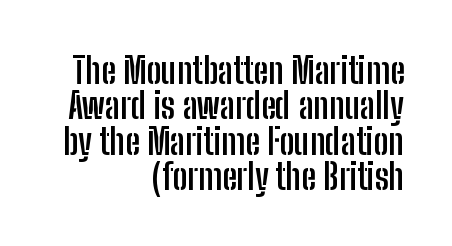
{"serif": "no", "italic": "no", "bold": "yes", "weight": "semibold", "width": "condensed", "stroke_contrast": "low", "x_height": "medium", "monospaced": "no", "underline": "no", "align": "right", "line_spacing": "tight", "line_spacing_ratio": 0.98, "letter_spacing": "normal", "letter_spacing_em": 0.0, "glyph_px": 36}
